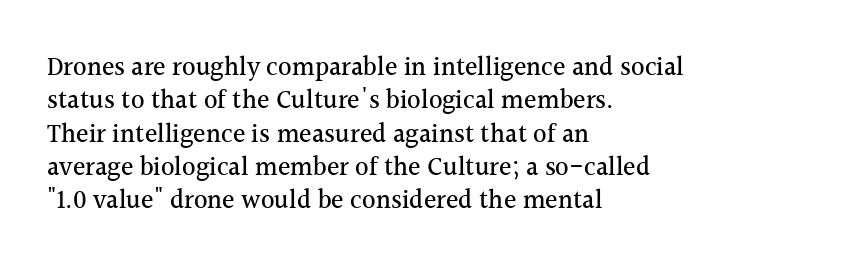
{"italic": "no", "underline": "no", "align": "left", "line_spacing": "normal", "line_spacing_ratio": 1.28, "letter_spacing": "normal", "letter_spacing_em": 0.0, "glyph_px": 26}
